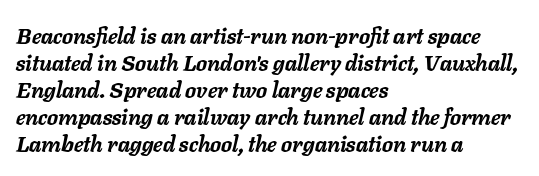
Q: Is the text bold? A: Yes.
Q: Is the text italic (slanted)? A: Yes, it leans right by about 11 degrees.
Q: Is the text underlined? A: No.
Q: How is the paragraph aligned? A: Left-aligned.
Q: Is the spacing between letters normal or unusually wide? A: Normal.
